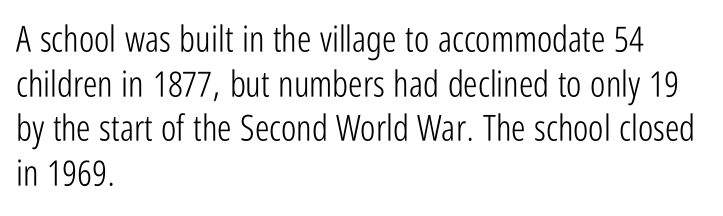
The image shows 36 px light, condensed sans-serif type, upright; set left-aligned, line spacing 1.24x, normal letter spacing, not underlined; low stroke contrast and a medium x-height.
